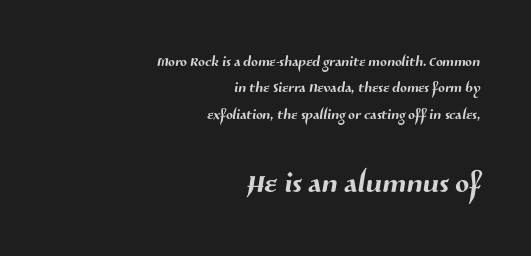
Q: Is the typeface a serif or a sans-serif typeface? A: Sans-serif.
Q: Is the text underlined? A: No.
Q: How is the paragraph aligned? A: Right-aligned.
Q: Is the spacing between letters normal or unusually wide? A: Normal.
Q: Is the spacing between lines tight, normal or loose? A: Normal.
Q: Which block of text is set in a larger size, the first (top) or the second (bottom)? A: The second (bottom) one.
Q: Width (condensed, normal, or wide)? A: Normal.
Q: Stroke contrast? A: Medium.
Q: x-height? A: Medium.
Q: Monospaced? A: No.
